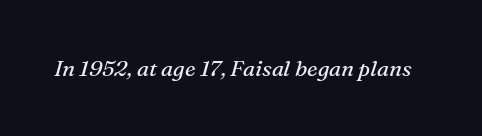
Q: Is the text bold? A: No.
Q: Is the text italic (slanted)? A: Yes, it leans right by about 16 degrees.
Q: Is the text underlined? A: No.
Q: Is the spacing between letters normal or unusually wide? A: Normal.
